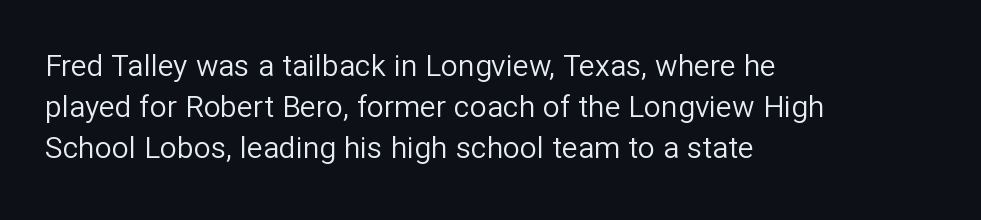
Characters remain perfectly vertical along every line. Stem width sits at or under what a default text font uses. Only glyphs here, with clear space below each row. The vertical gap from one line to the next is medium. Each letter keeps its own natural width here, so spacing adapts to shape.
